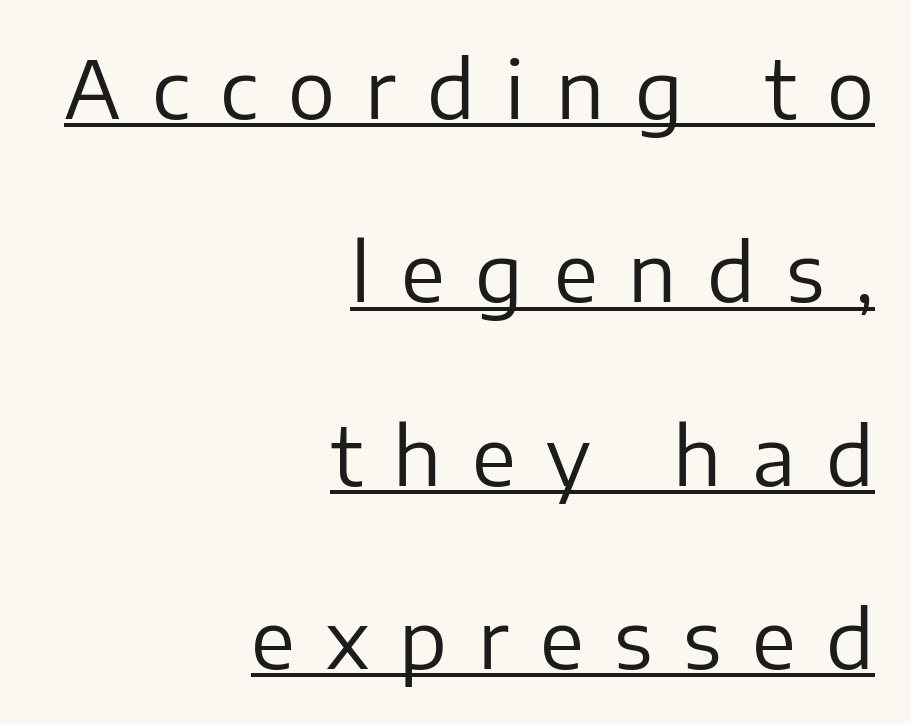
Q: Is the text bold? A: No.
Q: Is the text italic (slanted)? A: No, it is upright.
Q: Is the typeface a serif or a sans-serif typeface? A: Sans-serif.
Q: Is the text underlined? A: Yes.
Q: How is the paragraph aligned? A: Right-aligned.
Q: Is the spacing between letters normal or unusually wide? A: Unusually wide.
Q: Is the spacing between lines tight, normal or loose? A: Loose.
Q: Width (condensed, normal, or wide)? A: Normal.
Q: Stroke contrast? A: Low.
Q: x-height? A: Medium.
Q: Monospaced? A: No.
